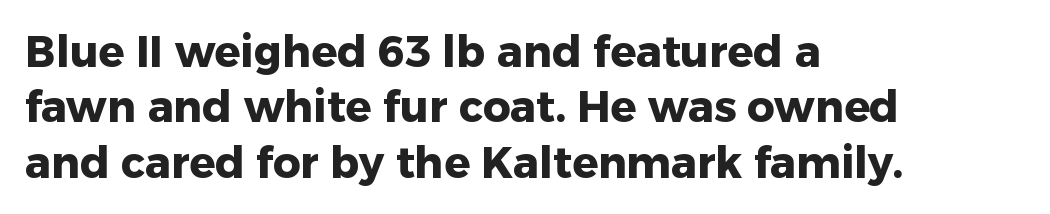
{"serif": "no", "italic": "no", "bold": "yes", "weight": "heavy", "width": "normal", "stroke_contrast": "low", "x_height": "medium", "monospaced": "no", "underline": "no", "align": "left", "line_spacing": "normal", "line_spacing_ratio": 1.29, "letter_spacing": "normal", "letter_spacing_em": 0.0, "glyph_px": 43}
